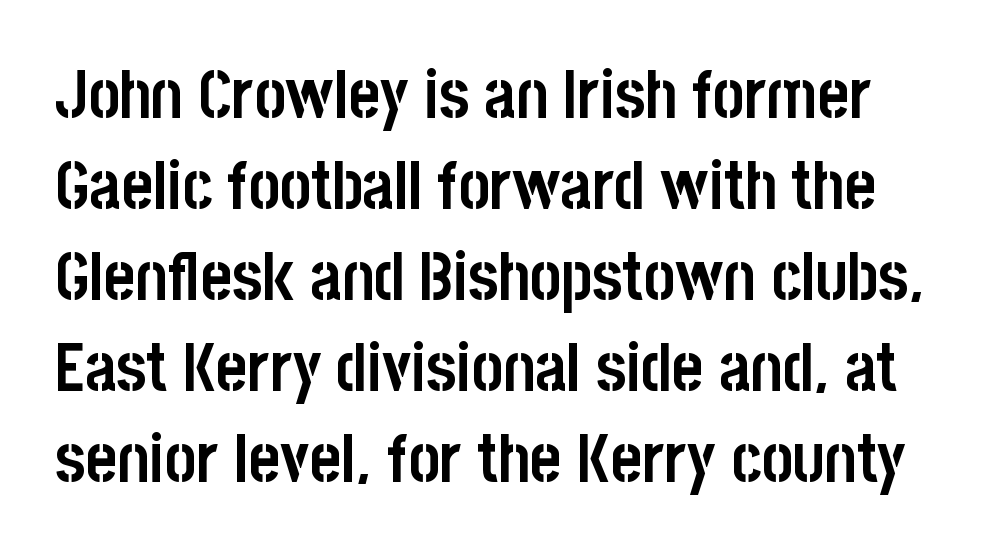
Summary of weight: heavy, a full bold. This rendering features lettering with no underline. This is sans-serif lettering, the kind often seen on screens and signage. Tracking here is standard; glyphs follow each other at the usual distance.
